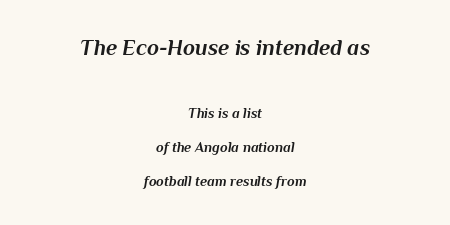
The block of text is sparse from top to bottom, with ample space between rows. If you drew a line through each stem, it would be angled. Inter-character spacing is left at the font's built-in metrics. Each row of text sits above clean, open space. Visually the block forms a symmetrical silhouette, jagged on both flanks.
